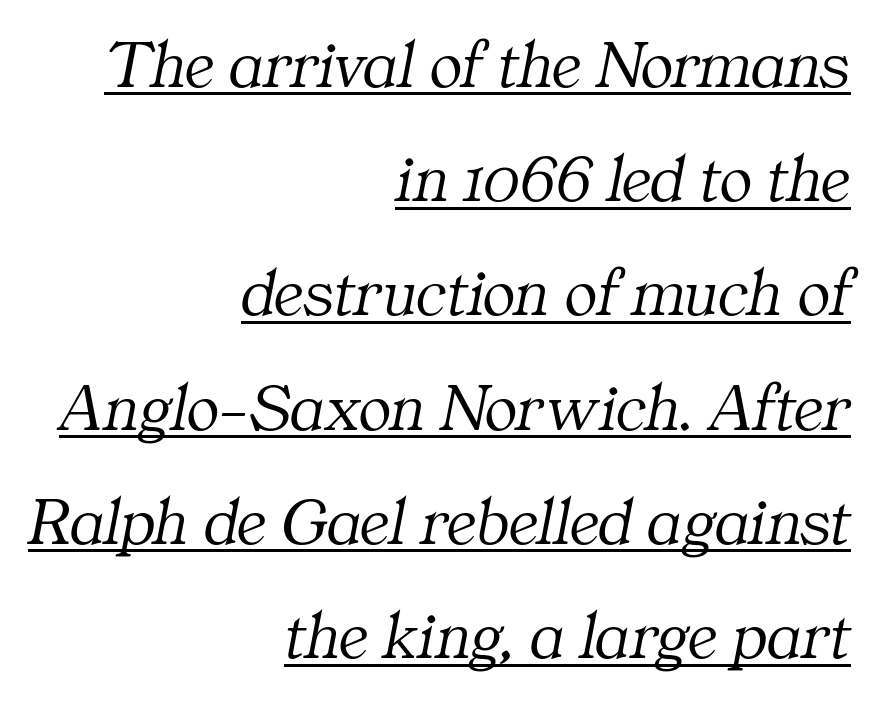
The image shows 68 px light serif type, italic (leaning right); set right-aligned, normal line spacing (1.68x), normal letter spacing, underlined; medium stroke contrast and a medium x-height.
